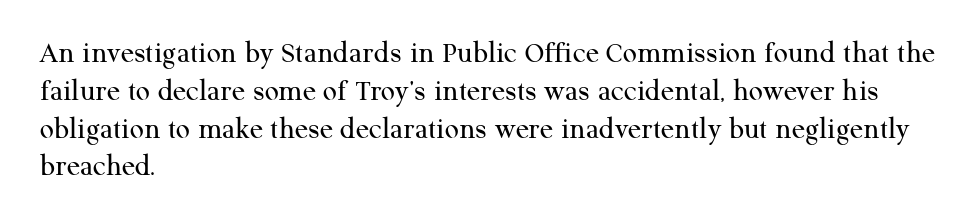
Q: Is the text bold? A: No.
Q: Is the text italic (slanted)? A: No, it is upright.
Q: Is the typeface a serif or a sans-serif typeface? A: Serif.
Q: Is the text underlined? A: No.
Q: How is the paragraph aligned? A: Left-aligned.
Q: Is the spacing between letters normal or unusually wide? A: Normal.
Q: Width (condensed, normal, or wide)? A: Normal.
Q: Stroke contrast? A: Medium.
Q: x-height? A: Medium.
Q: Monospaced? A: No.
